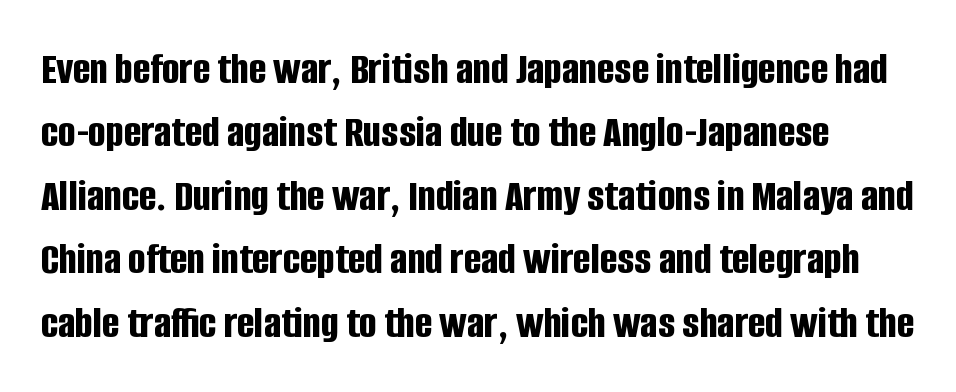
{"serif": "no", "italic": "no", "bold": "yes", "weight": "bold", "width": "condensed", "stroke_contrast": "low", "x_height": "large", "monospaced": "no", "underline": "no", "line_spacing": "normal", "line_spacing_ratio": 1.38, "letter_spacing": "normal", "letter_spacing_em": 0.0, "glyph_px": 46}
